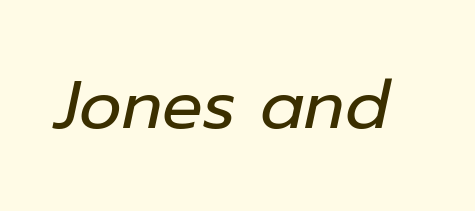
The image shows 67 px regular-weight type, italic (leaning right); set normal letter spacing, not underlined; low stroke contrast and a medium x-height.
